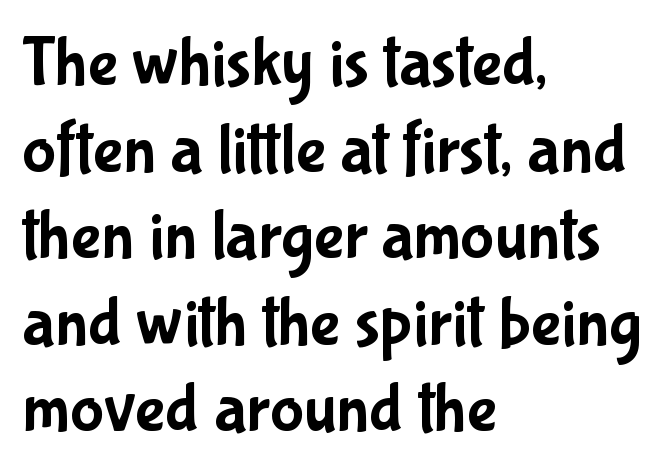
Q: Is the text italic (slanted)? A: No, it is upright.
Q: Is the typeface a serif or a sans-serif typeface? A: Sans-serif.
Q: Is the text underlined? A: No.
Q: How is the paragraph aligned? A: Left-aligned.
Q: Is the spacing between letters normal or unusually wide? A: Normal.
Q: Width (condensed, normal, or wide)? A: Condensed.
Q: Stroke contrast? A: Low.
Q: x-height? A: Medium.
Q: Monospaced? A: No.
